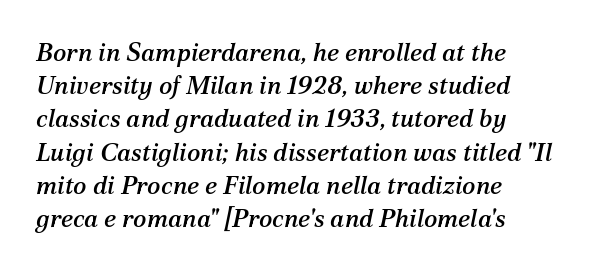
A student would call this left alignment; a typographer would say flush left, rag right. Default kerning and tracking; the words read as compact shapes. The passage shown stacks its lines at a standard gap. Beneath every word, the page is bare.
